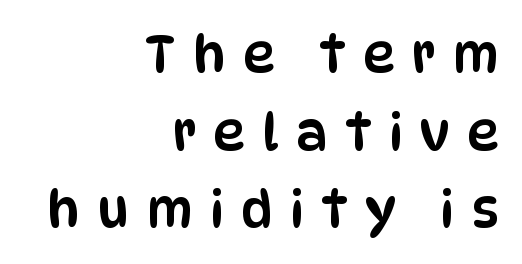
The image shows 51 px condensed sans-serif type, upright; set right-aligned, normal line spacing (1.52x), unusually wide letter spacing (+0.33 em), not underlined; low stroke contrast and a large x-height.
